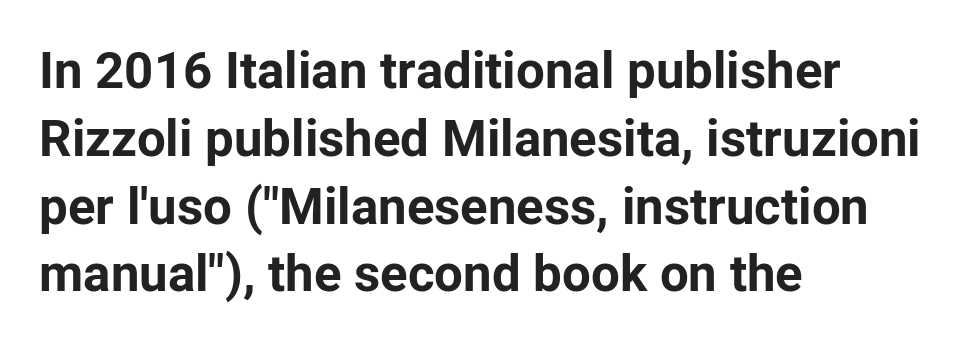
{"serif": "no", "italic": "no", "bold": "yes", "weight": "bold", "width": "normal", "stroke_contrast": "low", "x_height": "medium", "monospaced": "no", "underline": "no", "align": "left", "line_spacing": "normal", "line_spacing_ratio": 1.33, "letter_spacing": "normal", "letter_spacing_em": 0.0, "glyph_px": 51}
